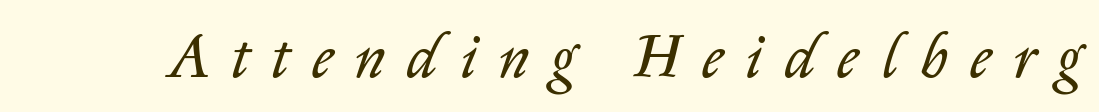
The letters are slanted; this is an italic face. Plain, unruled lines of type. Caption: face not bold, strokes unweighted. The tracking jumps out immediately: characters are airy and widely separated. Do the characters align in a grid? No, the font is proportional.
